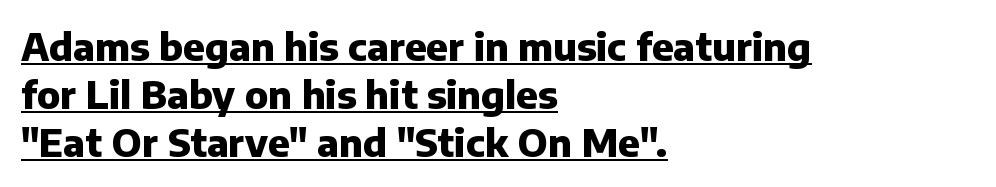
{"serif": "no", "italic": "no", "bold": "yes", "weight": "heavy", "width": "normal", "stroke_contrast": "low", "x_height": "medium", "monospaced": "no", "underline": "yes", "align": "left", "line_spacing": "normal", "line_spacing_ratio": 1.26, "letter_spacing": "normal", "letter_spacing_em": 0.0, "glyph_px": 38}
